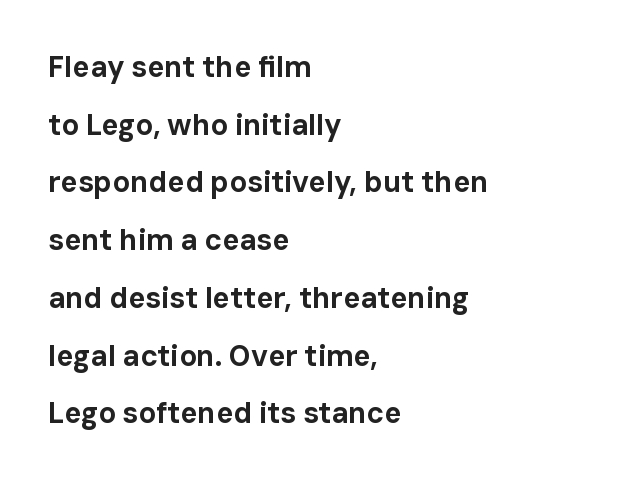
Every row of glyphs begins at an identical x-position on the left. Spacing verdict: proportional, widths tailored to each character. Tracking here is standard; glyphs follow each other at the usual distance. Has an underline been added? It has not. Leading is clearly above the norm, producing a sparse column.
